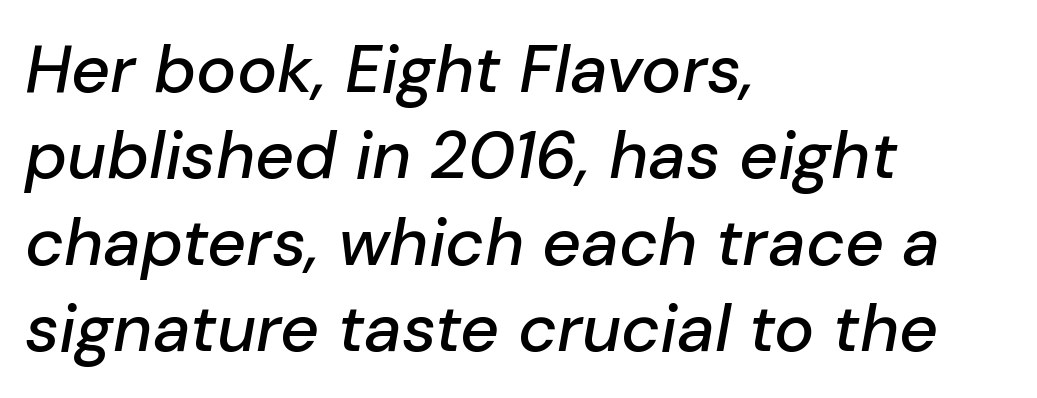
The image shows 67 px text type, italic (leaning right); set left-aligned, normal line spacing (1.29x), normal letter spacing, not underlined; low stroke contrast and a medium x-height.
